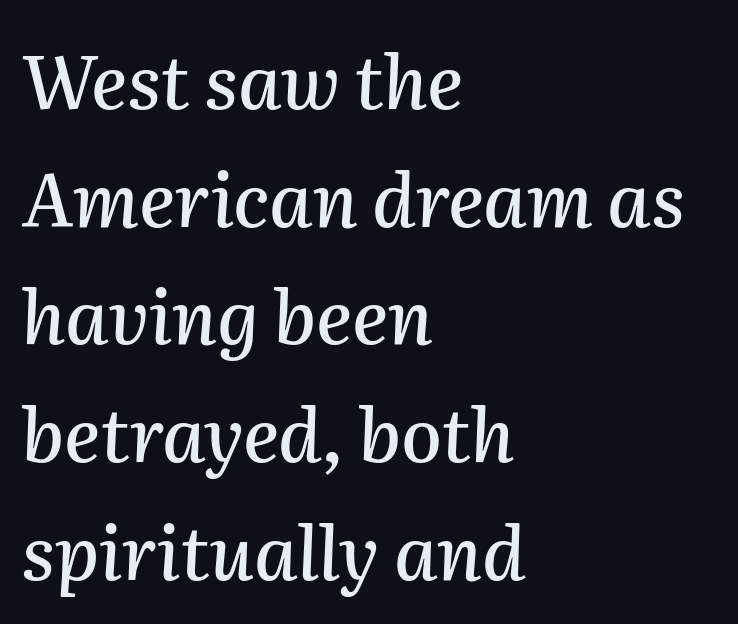
Q: Is the text italic (slanted)? A: Yes, it leans right by about 2 degrees.
Q: Is the text underlined? A: No.
Q: How is the paragraph aligned? A: Left-aligned.
Q: Is the spacing between letters normal or unusually wide? A: Normal.
Q: Is the spacing between lines tight, normal or loose? A: Normal.
Q: Width (condensed, normal, or wide)? A: Normal.
Q: Stroke contrast? A: Medium.
Q: x-height? A: Medium.
Q: Monospaced? A: No.
